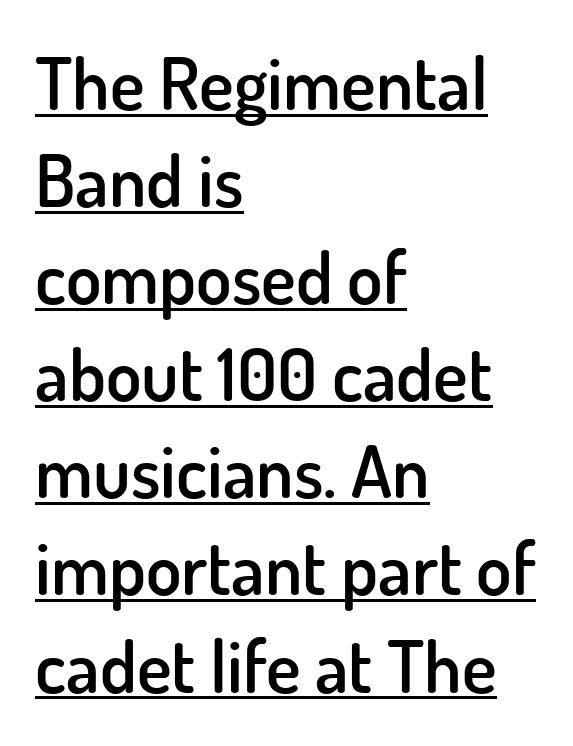
The image shows 73 px semibold sans-serif type, upright; set left-aligned, normal line spacing (1.33x), normal letter spacing, underlined; low stroke contrast and a small x-height.
